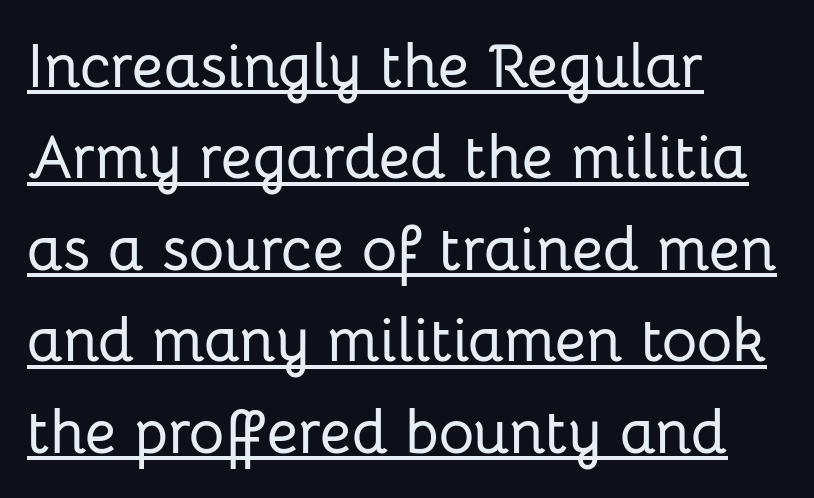
The image shows 61 px sans-serif type, upright; set left-aligned, normal line spacing (1.5x), normal letter spacing, underlined; low stroke contrast and a medium x-height.
